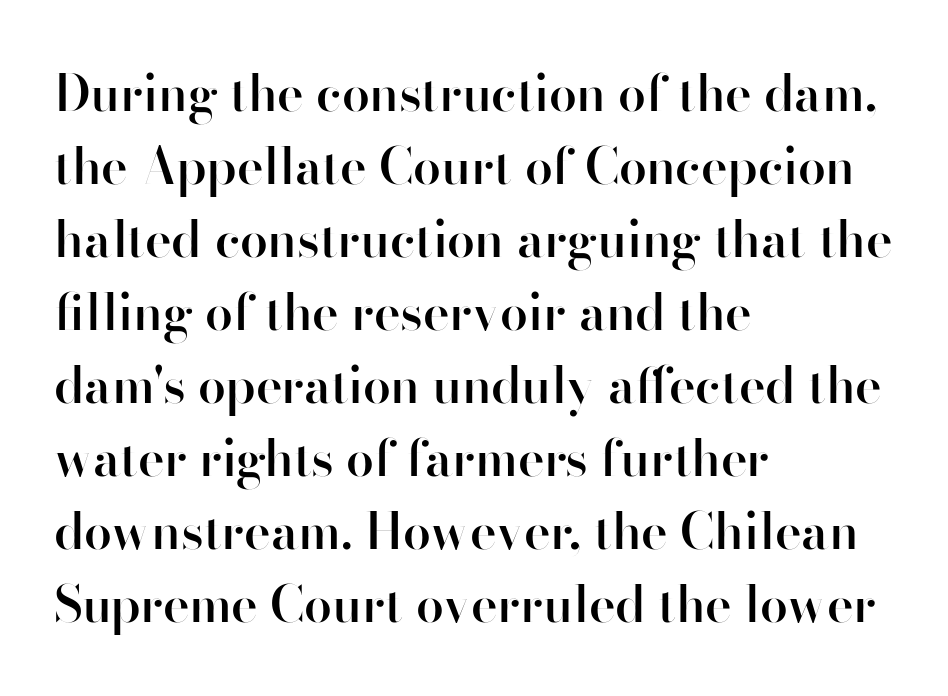
{"serif": "no", "italic": "no", "bold": "semi", "weight": "semibold", "width": "normal", "stroke_contrast": "high", "x_height": "small", "monospaced": "no", "underline": "no", "align": "left", "line_spacing": "normal", "line_spacing_ratio": 1.46, "letter_spacing": "normal", "letter_spacing_em": 0.0, "glyph_px": 50}
